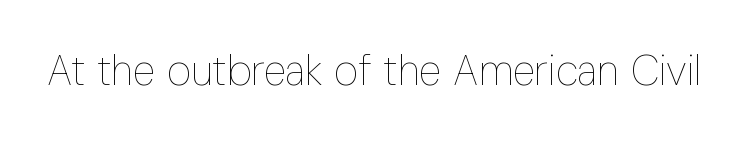
{"italic": "no", "bold": "no", "weight": "thin", "width": "condensed", "stroke_contrast": "low", "x_height": "medium", "monospaced": "no", "underline": "no", "letter_spacing": "normal", "letter_spacing_em": 0.0, "glyph_px": 42}
